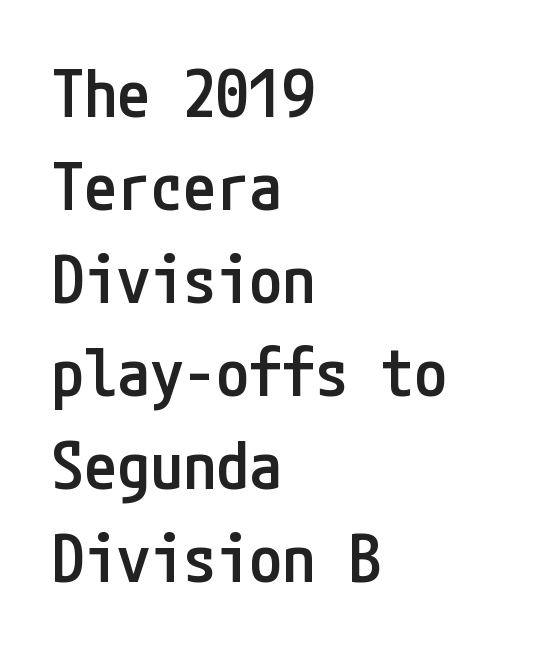
Strokes here are thickened, but only to semibold level. This sample is left-justified, so line endings fall wherever the words run out. Horizontal bands of white between lines are of average thickness. Every character sits straight up, as roman type does. The font family rendered here belongs to the sans-serif group.
